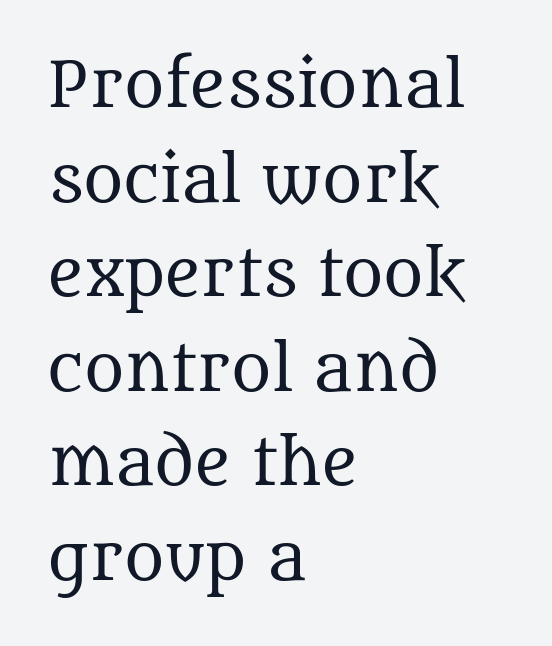
The image shows 61 px regular-weight serif type, upright; set left-aligned, normal line spacing (1.55x), normal letter spacing, not underlined; medium stroke contrast and a large x-height.
